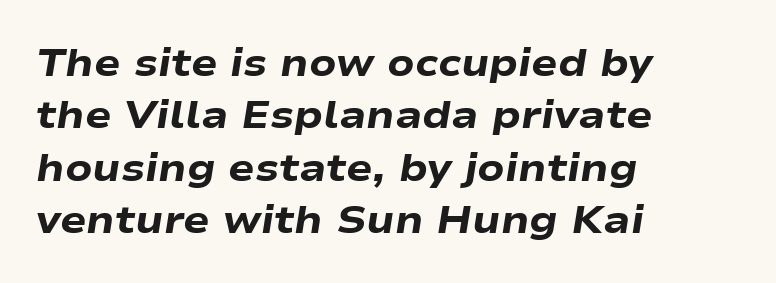
Tall strokes in this sample are angled rather than plumb. Lines of text with bare space underneath. In CSS terms this would be text-align: left. Varying glyph widths throughout — classic text-font behaviour. The passage shown has conventional tracking throughout.
